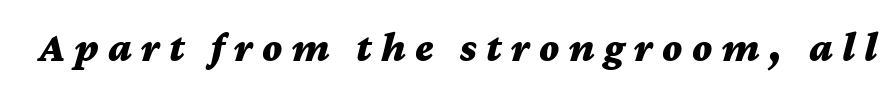
{"italic": "yes", "lean": "right", "slant_degrees": 12, "bold": "yes", "weight": "bold", "width": "wide", "stroke_contrast": "medium", "x_height": "medium", "monospaced": "no", "underline": "no", "letter_spacing": "wide", "letter_spacing_em": 0.22, "glyph_px": 42}
